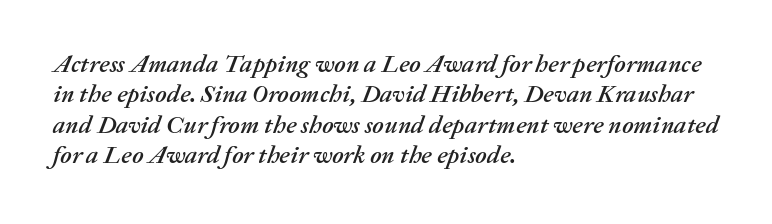
Rendered with sloped, italic letterforms. Layout note: lines flush left. The area under the type is left untouched. Short note: letters normally spaced.
